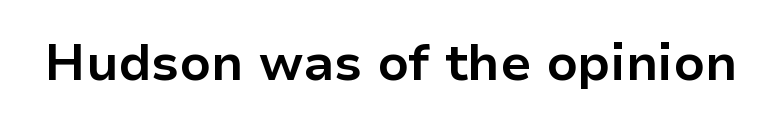
Think of a printed novel: that variable character pitch is what you see here. The specimen omits any rule beneath the text block's lines. Summary of weight: heavy, a full bold. Italic: no, the glyphs are upright roman.
